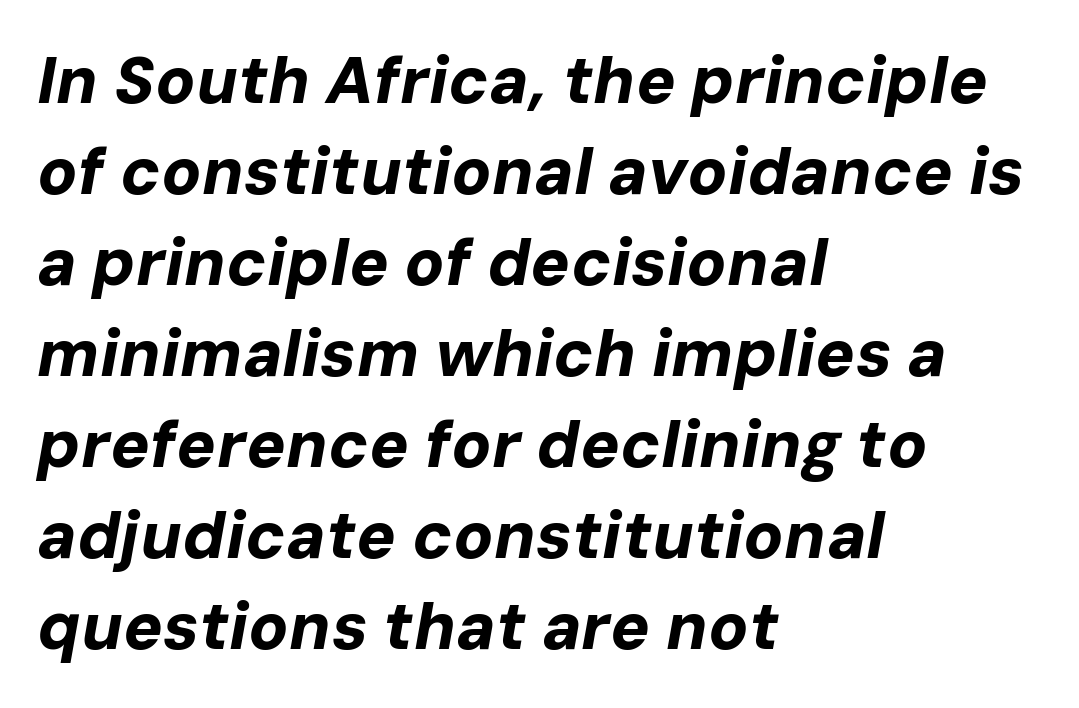
Summary of vertical rhythm: regular, with standard interline spacing. The text block is weighted toward the left margin, trailing off unevenly rightward. You could not count columns in this text — the font is proportionally spaced. How are the letters spaced? Ordinarily, with no added tracking.
